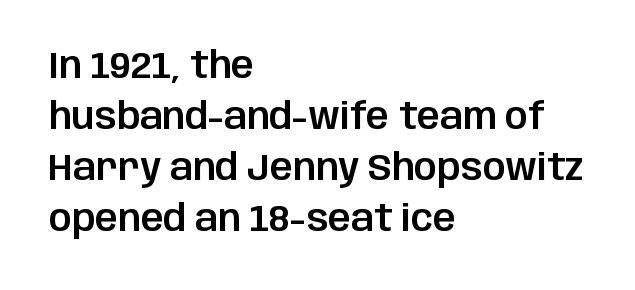
Q: Is the text italic (slanted)? A: No, it is upright.
Q: Is the typeface a serif or a sans-serif typeface? A: Sans-serif.
Q: Is the text underlined? A: No.
Q: How is the paragraph aligned? A: Left-aligned.
Q: Is the spacing between letters normal or unusually wide? A: Normal.
Q: Is the spacing between lines tight, normal or loose? A: Normal.
Q: Width (condensed, normal, or wide)? A: Normal.
Q: Stroke contrast? A: Low.
Q: x-height? A: Large.
Q: Monospaced? A: No.
